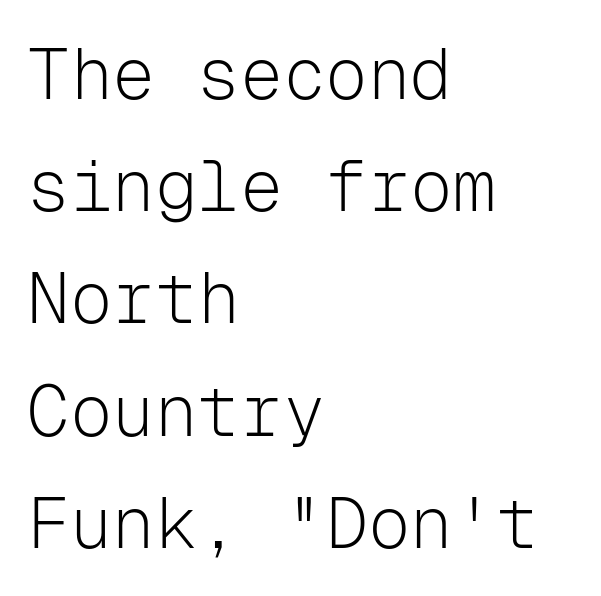
The weight would be labelled regular, book, light, or lighter still. The line texture is even and compact thanks to regular tracking. The lines are quadded left. The letters stand upright; this is a roman face.
